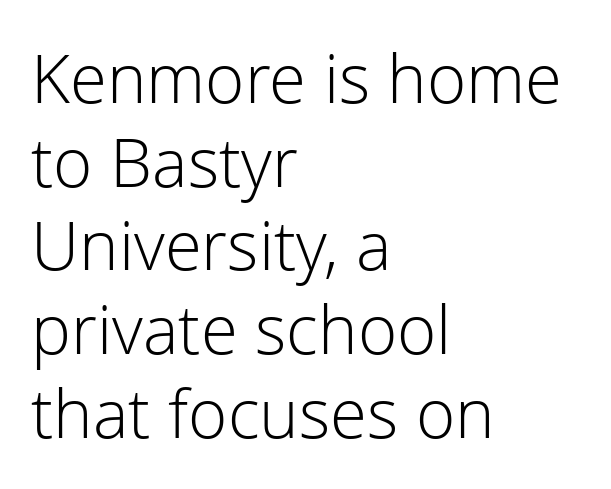
This rendering uses left alignment, leaving the right contour irregular. Vertical spacing — default. Observe the ordinary spacing: letters are neighbours, not strangers. Notice how the stems are strictly vertical — no italics here. Is the type heavy? It reads as light-to-regular instead. Think of a printed novel: that variable character pitch is what you see here.
